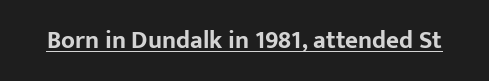
The face used here appears with an underline applied. Nope, not italic — everything's standing straight. This is heavy type, rendered in bold. Nobody touched the tracking dial on this one.
